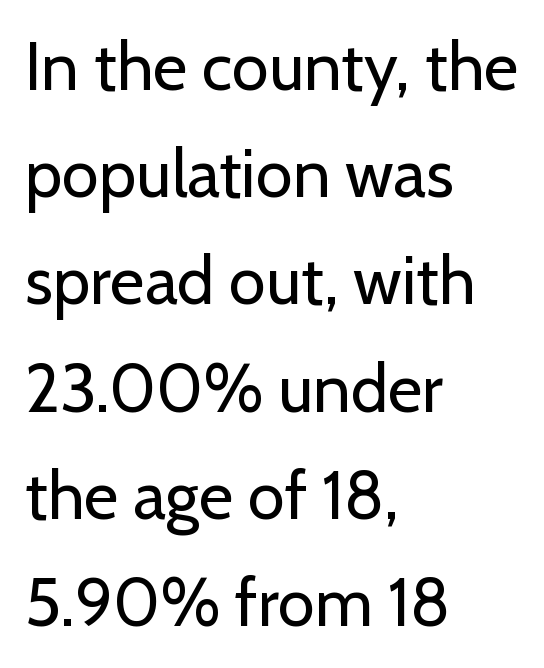
Q: Is the text bold? A: No.
Q: Is the text italic (slanted)? A: No, it is upright.
Q: Is the typeface a serif or a sans-serif typeface? A: Sans-serif.
Q: Is the text underlined? A: No.
Q: How is the paragraph aligned? A: Left-aligned.
Q: Is the spacing between letters normal or unusually wide? A: Normal.
Q: Is the spacing between lines tight, normal or loose? A: Normal.
Q: Width (condensed, normal, or wide)? A: Normal.
Q: Stroke contrast? A: Low.
Q: x-height? A: Medium.
Q: Monospaced? A: No.
